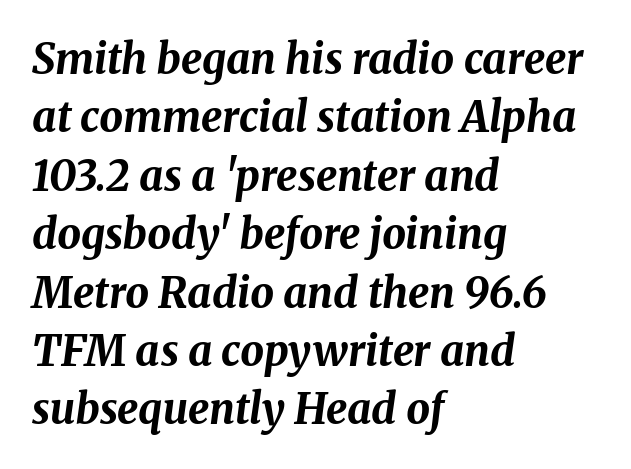
{"italic": "yes", "lean": "right", "slant_degrees": 8, "bold": "yes", "weight": "bold", "width": "normal", "stroke_contrast": "medium", "x_height": "medium", "monospaced": "no", "underline": "no", "align": "left", "line_spacing": "normal", "line_spacing_ratio": 1.39, "letter_spacing": "normal", "letter_spacing_em": 0.0, "glyph_px": 42}
